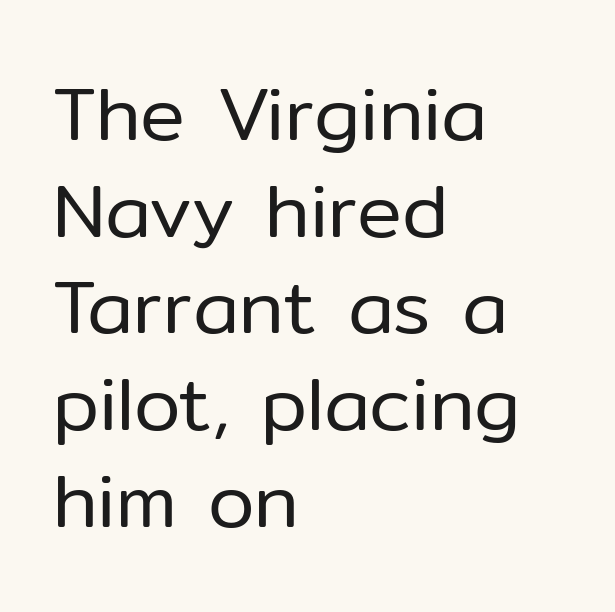
Caption: multi-line text, flush left, ragged right. A light-to-regular cut is what we see here. The font family rendered here belongs to the sans-serif group. The vertical gap from one line to the next is medium. Between one letter and the next there's only the usual sliver of space.
